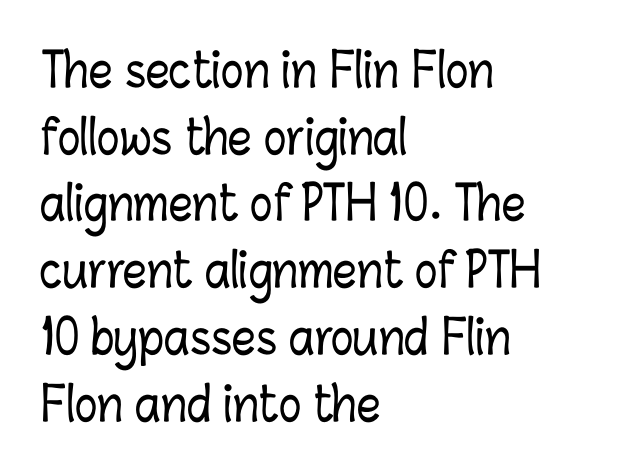
The image shows 47 px condensed type, upright; set left-aligned, normal line spacing (1.42x), normal letter spacing, not underlined; low stroke contrast and a medium x-height.
